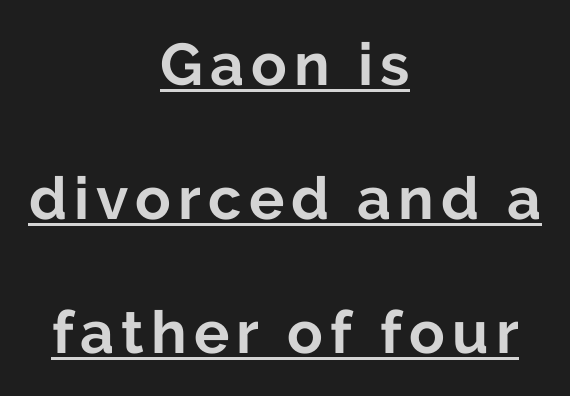
{"serif": "no", "italic": "no", "bold": "yes", "weight": "bold", "width": "normal", "stroke_contrast": "low", "x_height": "medium", "monospaced": "no", "underline": "yes", "align": "center", "line_spacing": "loose", "line_spacing_ratio": 2.27, "glyph_px": 59}
